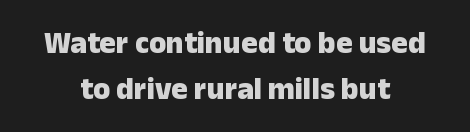
Q: Is the text bold? A: Yes.
Q: Is the text italic (slanted)? A: No, it is upright.
Q: Is the typeface a serif or a sans-serif typeface? A: Sans-serif.
Q: Is the text underlined? A: No.
Q: How is the paragraph aligned? A: Centered.
Q: Is the spacing between letters normal or unusually wide? A: Normal.
Q: Is the spacing between lines tight, normal or loose? A: Normal.
Q: Width (condensed, normal, or wide)? A: Normal.
Q: Stroke contrast? A: Low.
Q: x-height? A: Medium.
Q: Monospaced? A: No.
